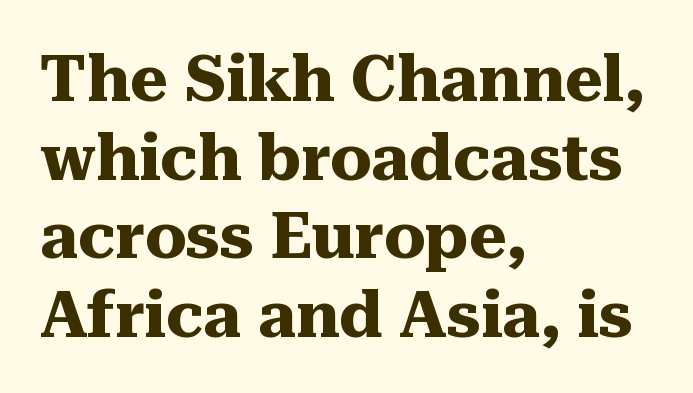
{"serif": "yes", "italic": "no", "bold": "yes", "weight": "heavy", "width": "normal", "stroke_contrast": "medium", "x_height": "medium", "monospaced": "no", "underline": "no", "align": "left", "line_spacing_ratio": 1.21, "letter_spacing": "normal", "letter_spacing_em": 0.0, "glyph_px": 65}
